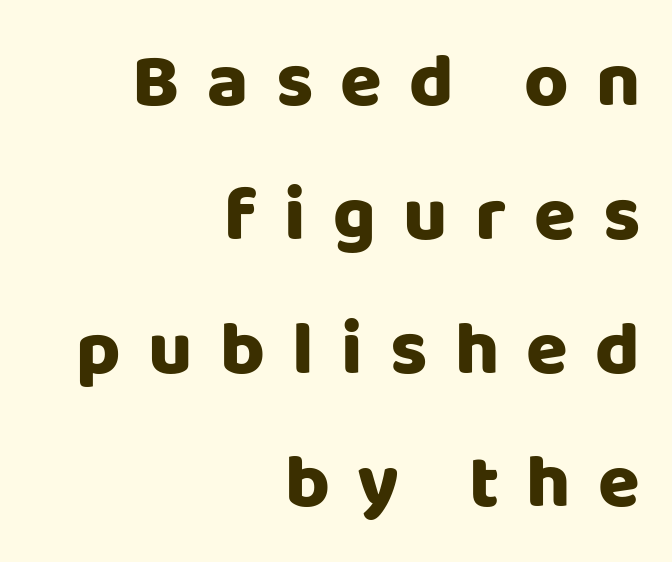
A typesetter would mark this as roman, not italic. Casual observation: everything's shoved over to the right. Underline: absent. The type is letterspaced generously, with wide tracking. The face used here is proportionally spaced, like ordinary book or web type.
